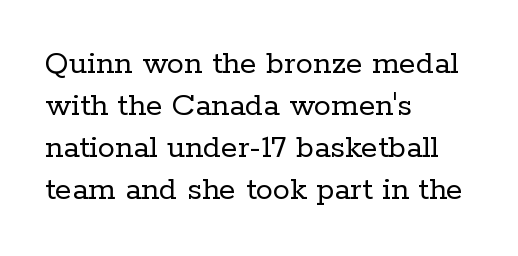
Stroke thickness stays within the range of a standard reading face or lighter. Is there any slant? The stems are plumb. This sample has the flowing, uneven cadence of proportional lettering. Unmarked baselines from the first word to the last. The lines are quadded left. Students, note that the glyphs here touch the page at normal intervals.
